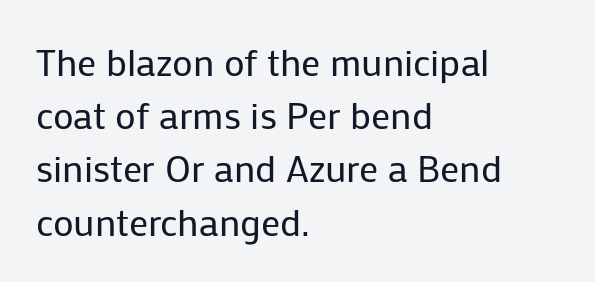
The image shows 38 px regular-weight sans-serif type, upright; set left-aligned, normal line spacing (1.4x), normal letter spacing, not underlined; low stroke contrast and a medium x-height.
